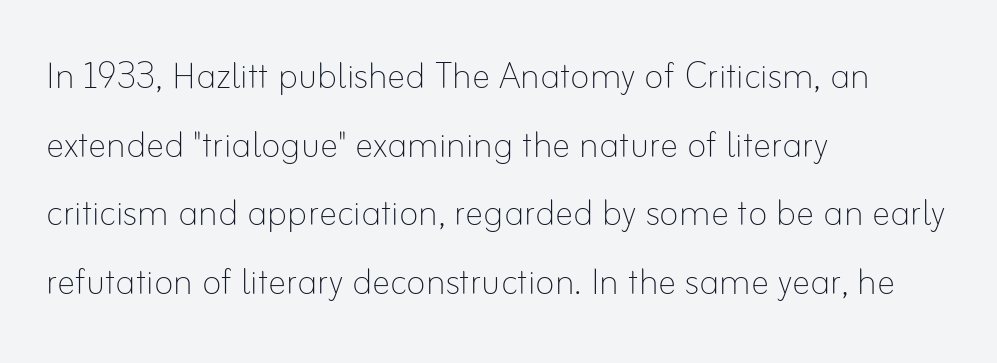
{"italic": "no", "bold": "no", "weight": "thin", "width": "normal", "stroke_contrast": "low", "x_height": "small", "monospaced": "no", "underline": "no", "align": "left", "line_spacing": "normal", "line_spacing_ratio": 1.49, "letter_spacing": "normal", "letter_spacing_em": 0.0, "glyph_px": 46}
